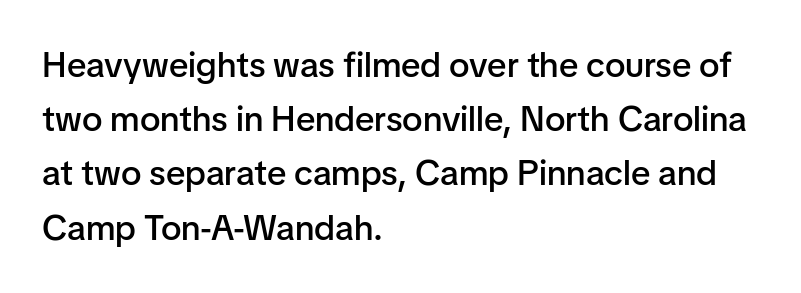
The letters sit at their default tracking, neither squeezed nor spread. Whoever set this chose a conventional vertical rhythm. Set as a demibold, roughly 600 on the weight scale. A student would call this left alignment; a typographer would say flush left, rag right. This sample uses an upright cut, with every glyph sitting square on the baseline.
